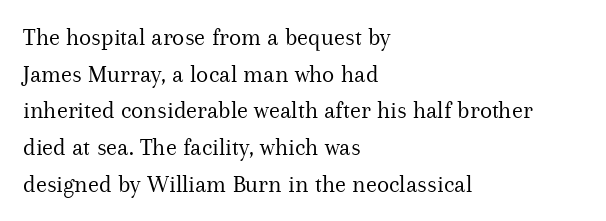
{"italic": "no", "bold": "no", "underline": "no", "align": "left", "line_spacing": "normal", "line_spacing_ratio": 1.47, "letter_spacing": "normal", "letter_spacing_em": 0.0, "glyph_px": 25}
